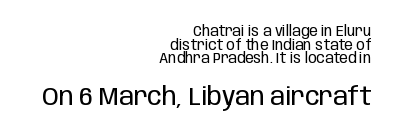
The type is set solid horizontally, with unmodified tracking. The emphasis by scale lands on block number two, below. Horizontal bands of white between lines are thin slivers. Characters remain perfectly vertical along every line. The letterforms sit at book weight or below. Nobody drew a line under any word here.
